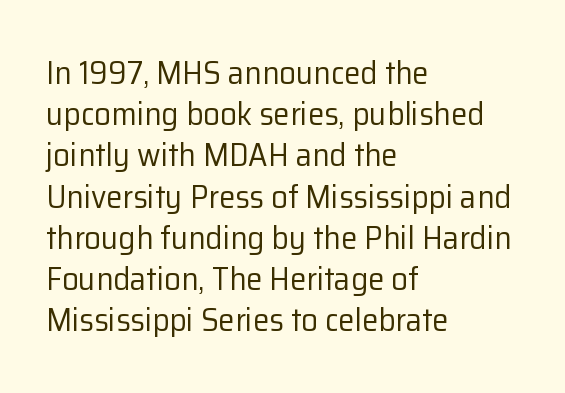
The image shows 33 px regular-weight sans-serif type, upright; set left-aligned, normal line spacing (1.25x), normal letter spacing, not underlined; low stroke contrast and a medium x-height.
